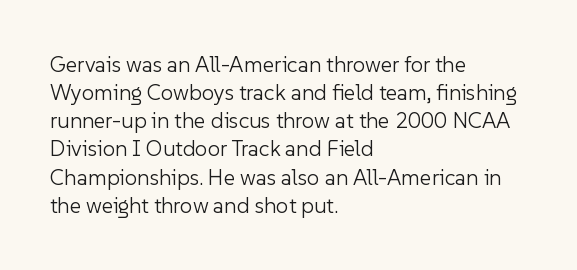
Q: Is the text bold? A: No.
Q: Is the text italic (slanted)? A: No, it is upright.
Q: Is the text underlined? A: No.
Q: How is the paragraph aligned? A: Left-aligned.
Q: Is the spacing between letters normal or unusually wide? A: Normal.
Q: Is the spacing between lines tight, normal or loose? A: Normal.
